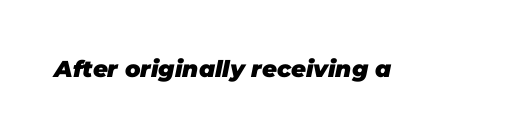
Q: Is the text bold? A: Yes.
Q: Is the text italic (slanted)? A: Yes, it leans right by about 11 degrees.
Q: Is the text underlined? A: No.
Q: Is the spacing between letters normal or unusually wide? A: Normal.
